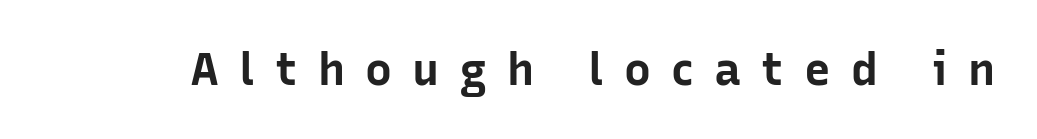
The image shows 45 px bold sans-serif type, upright; set unusually wide letter spacing (+0.45 em), not underlined; low stroke contrast and a medium x-height.
